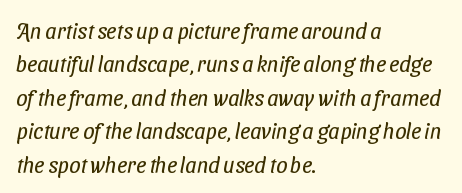
The image shows 22 px text type; set left-aligned, normal line spacing (1.52x), normal letter spacing, not underlined.
